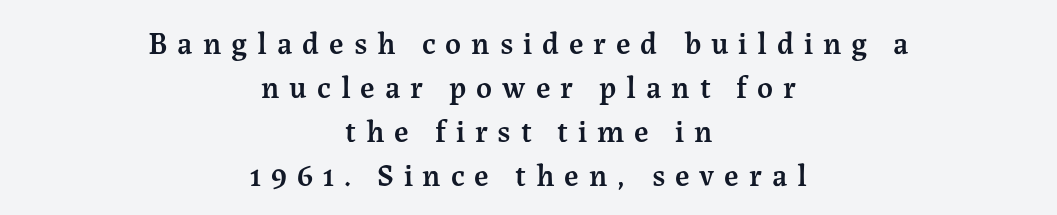
The gap between lines stays unmarked. The characters look somewhat weighty, a semibold short of true bold. Vertical strokes here are truly vertical. The block of text has a typical density, with ordinary space between rows. Spacing verdict: proportional, widths tailored to each character. This rendering widens character spacing well past its baseline value.
